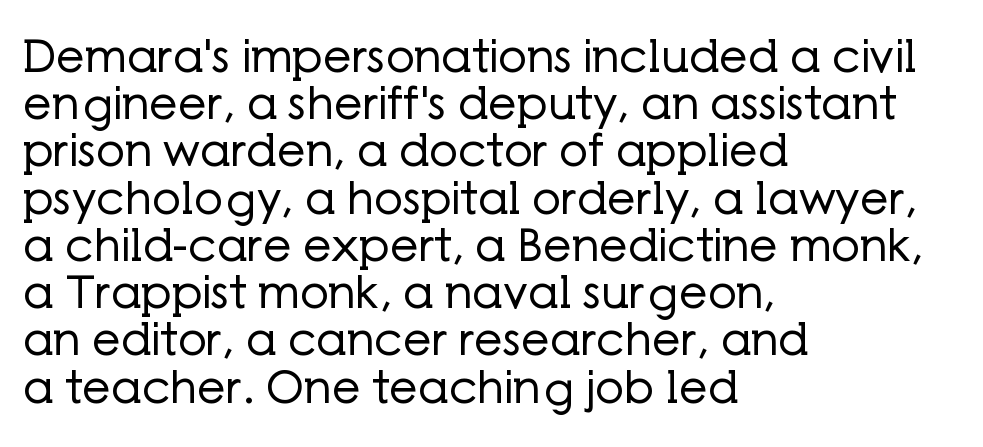
The image shows 45 px regular-weight sans-serif type, upright; set left-aligned, tight line spacing (1.05x), normal letter spacing, not underlined; low stroke contrast and a medium x-height.
